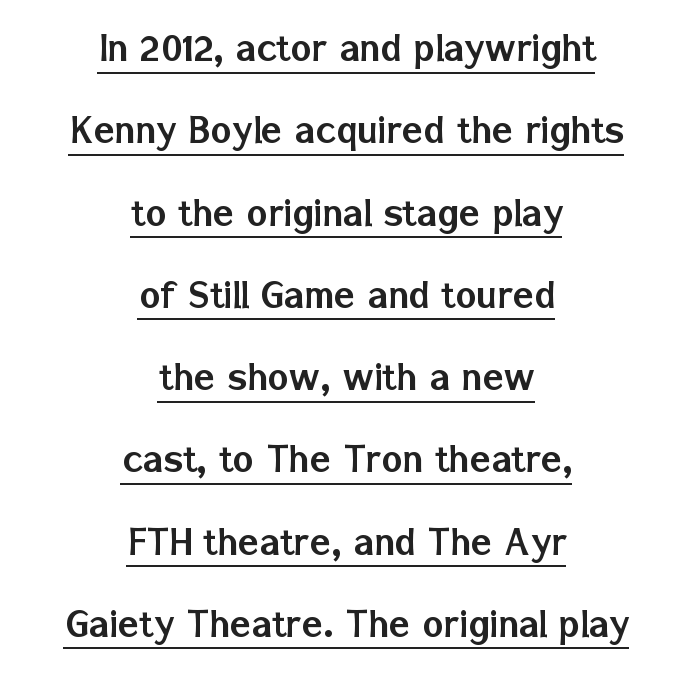
Q: Is the text italic (slanted)? A: No, it is upright.
Q: Is the typeface a serif or a sans-serif typeface? A: Sans-serif.
Q: Is the text underlined? A: Yes.
Q: How is the paragraph aligned? A: Centered.
Q: Is the spacing between letters normal or unusually wide? A: Normal.
Q: Width (condensed, normal, or wide)? A: Normal.
Q: Stroke contrast? A: Low.
Q: x-height? A: Medium.
Q: Monospaced? A: No.
